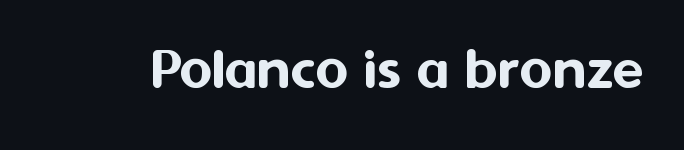
Think of a printed novel: that variable character pitch is what you see here. Font category for this specimen: sans-serif. Is there any slant? The stems are plumb. The zone under the glyphs is completely vacant.
